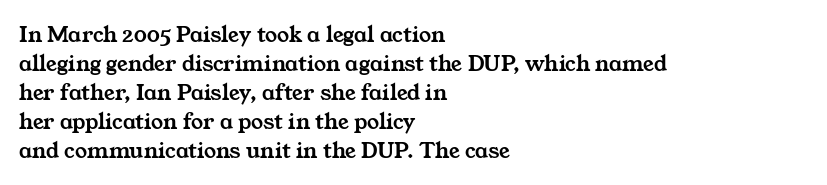
Q: Is the text underlined? A: No.
Q: How is the paragraph aligned? A: Left-aligned.
Q: Is the spacing between letters normal or unusually wide? A: Normal.
